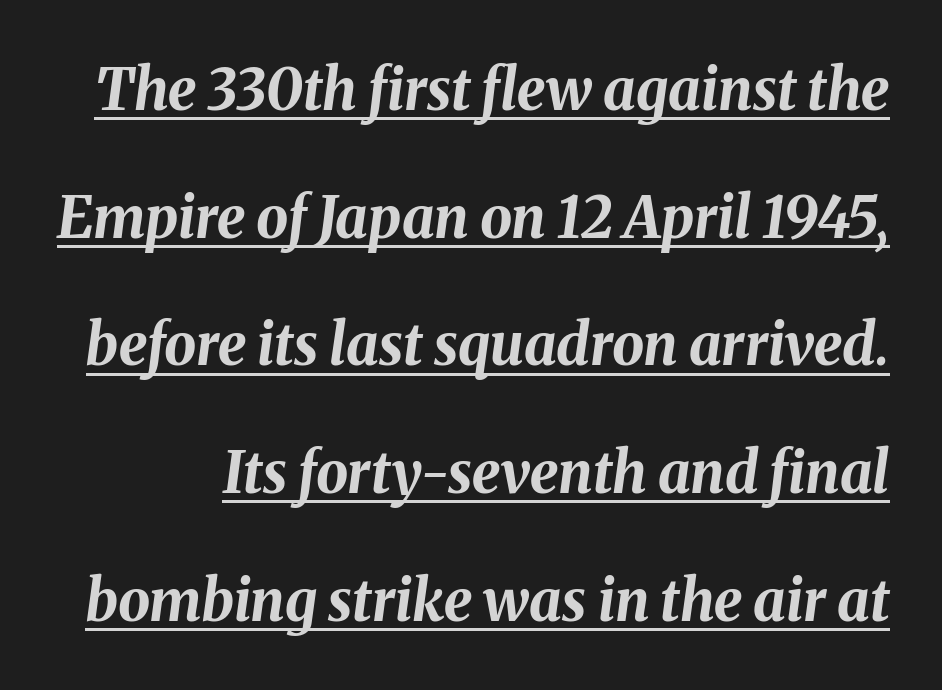
Q: Is the text bold? A: Yes.
Q: Is the text italic (slanted)? A: Yes, it leans right by about 8 degrees.
Q: Is the text underlined? A: Yes.
Q: Is the spacing between letters normal or unusually wide? A: Normal.
Q: Is the spacing between lines tight, normal or loose? A: Loose.
Q: Width (condensed, normal, or wide)? A: Normal.
Q: Stroke contrast? A: Medium.
Q: x-height? A: Medium.
Q: Monospaced? A: No.
